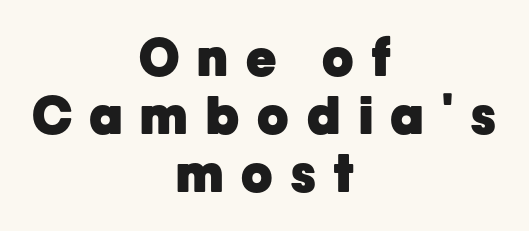
The lettering holds an erect, upright posture throughout. Typeset on center — no edge is straight. Loose tracking; the words dissolve into strings of separated letters. The strokes are fattened all the way to bold. Descenders hang freely into open space. Varying glyph widths throughout — classic text-font behaviour.
